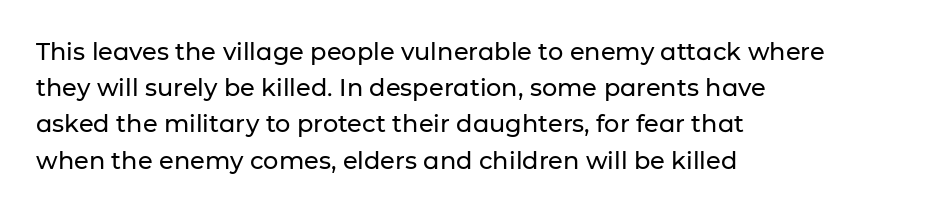
The image shows 24 px text type, upright; set left-aligned, normal line spacing (1.51x), normal letter spacing, not underlined.
